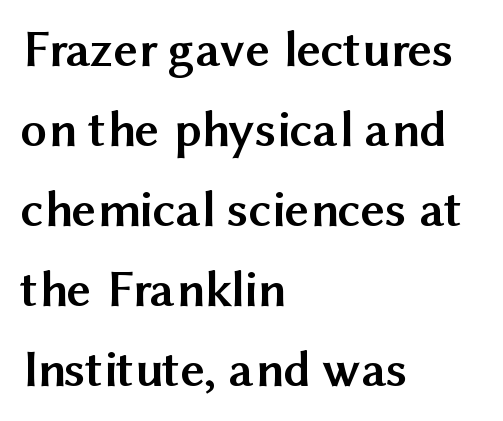
{"serif": "no", "italic": "no", "bold": "yes", "weight": "semibold", "width": "normal", "stroke_contrast": "medium", "x_height": "medium", "monospaced": "no", "underline": "no", "align": "left", "line_spacing": "normal", "line_spacing_ratio": 1.51, "letter_spacing": "normal", "letter_spacing_em": 0.0, "glyph_px": 53}
